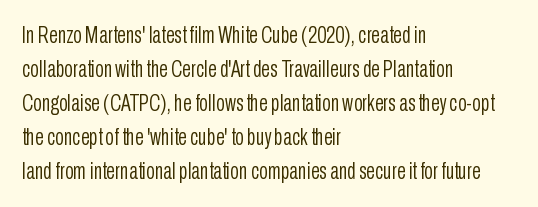
{"italic": "no", "bold": "no", "underline": "no", "align": "left", "line_spacing": "normal", "line_spacing_ratio": 1.48, "letter_spacing": "normal", "letter_spacing_em": 0.0, "glyph_px": 23}
